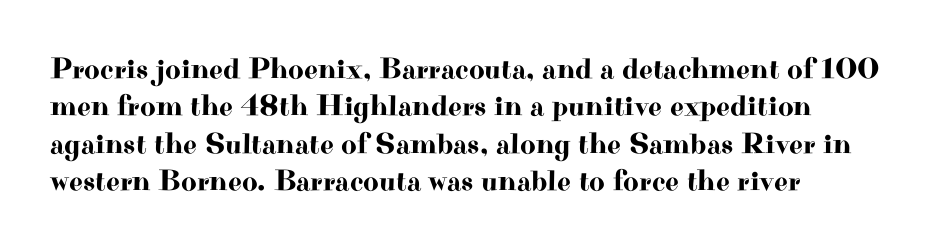
The image shows 30 px wide serif type, upright; set left-aligned, normal line spacing (1.25x), normal letter spacing, not underlined; high stroke contrast and a small x-height.
